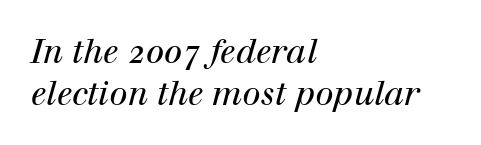
The image shows 33 px regular-weight serif type, italic (leaning right); set left-aligned, normal line spacing (1.27x), normal letter spacing, not underlined; high stroke contrast and a medium x-height.
